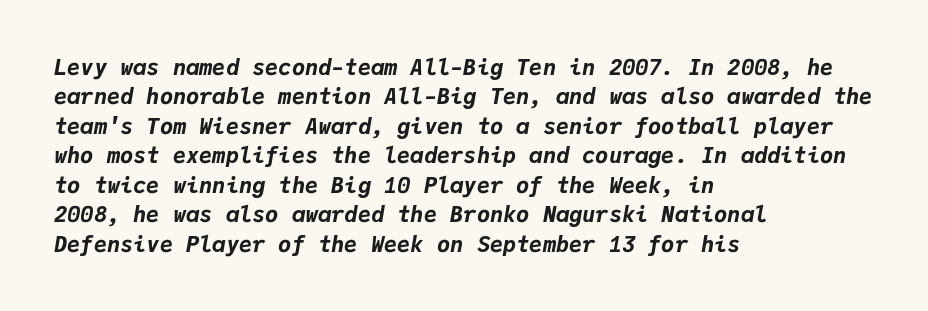
Vertically, the passage feels balanced, rows spaced as you'd expect. Compared with ordinary roman type, these characters are visibly tilted. One-word summary of the alignment: left. Strokes here are thick enough to call this a true bold. You could call the tracking neutral — neither tight nor loose. The glyphs are unaccompanied by any horizontal stroke below them.
